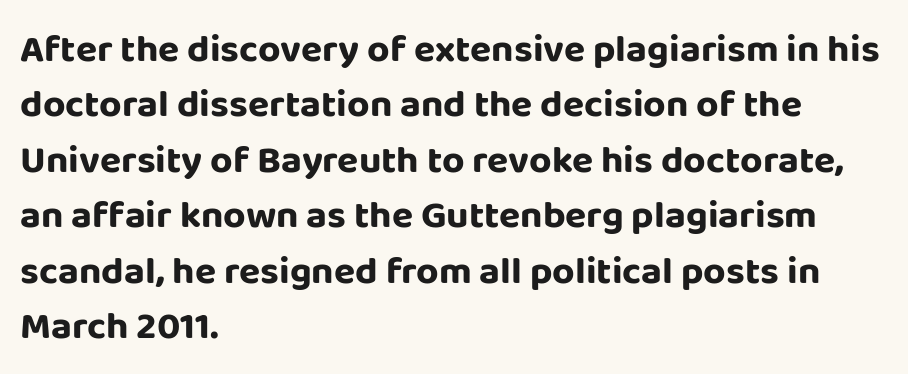
In CSS terms this would be text-align: left. Rule under the text: the space is simply empty. You could not count columns in this text — the font is proportionally spaced. Examine the stroke ends and you'll find no serifs.
